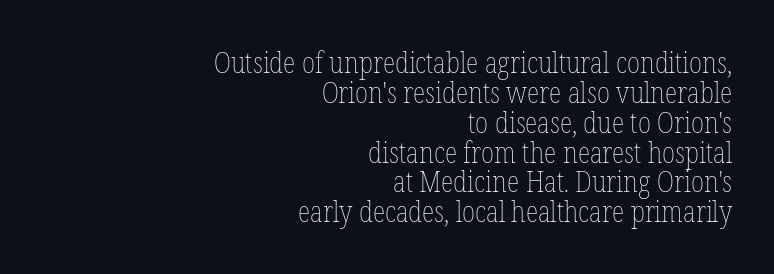
{"italic": "no", "bold": "no", "weight": "thin", "width": "condensed", "stroke_contrast": "low", "x_height": "medium", "monospaced": "no", "underline": "no", "align": "right", "line_spacing": "tight", "line_spacing_ratio": 1.03, "letter_spacing": "normal", "letter_spacing_em": 0.0, "glyph_px": 29}
